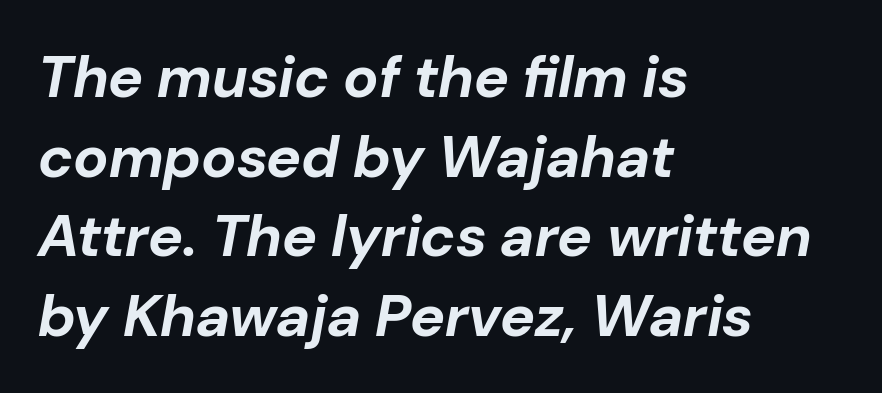
Q: Is the text bold? A: Yes.
Q: Is the text italic (slanted)? A: Yes, it leans right by about 10 degrees.
Q: Is the text underlined? A: No.
Q: How is the paragraph aligned? A: Left-aligned.
Q: Is the spacing between letters normal or unusually wide? A: Normal.
Q: Is the spacing between lines tight, normal or loose? A: Normal.
Q: Width (condensed, normal, or wide)? A: Normal.
Q: Stroke contrast? A: Low.
Q: x-height? A: Medium.
Q: Monospaced? A: No.
